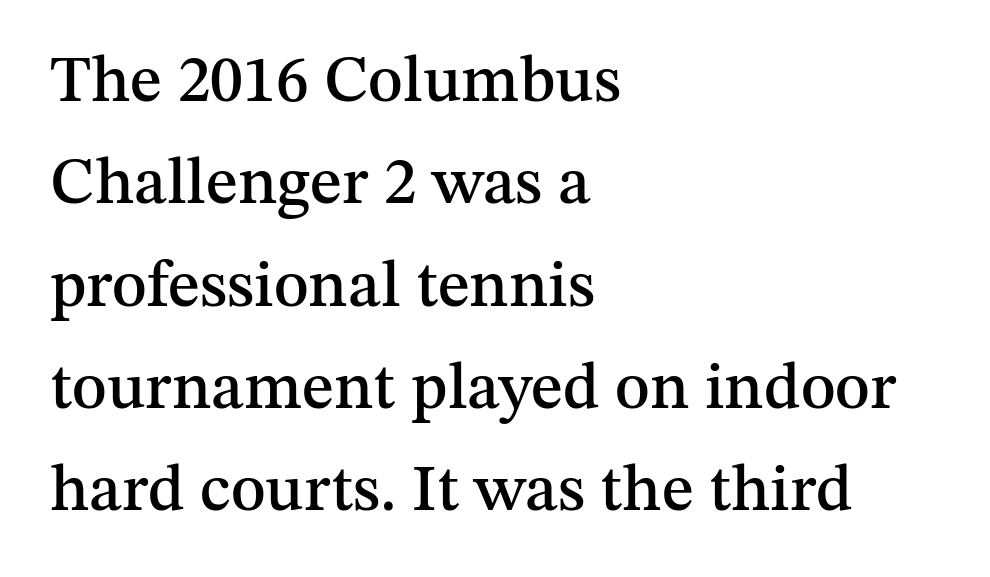
A typesetter would label this face a serif. No extra tracking has been applied to these lines. A typesetter would call this leading conventional body-copy spacing. Looks like regular typesetting: each glyph gets only the width it needs. Check under the words: just untouched page.
